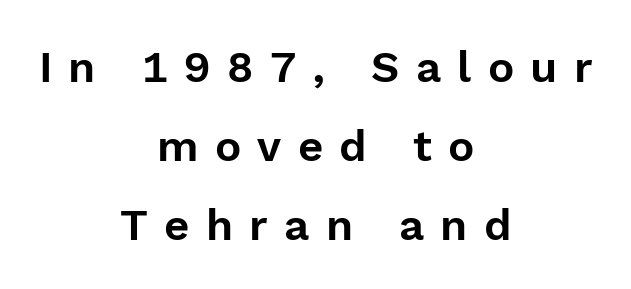
Q: Is the text italic (slanted)? A: No, it is upright.
Q: Is the typeface a serif or a sans-serif typeface? A: Sans-serif.
Q: Is the text underlined? A: No.
Q: How is the paragraph aligned? A: Centered.
Q: Is the spacing between letters normal or unusually wide? A: Unusually wide.
Q: Width (condensed, normal, or wide)? A: Normal.
Q: x-height? A: Medium.
Q: Monospaced? A: No.
